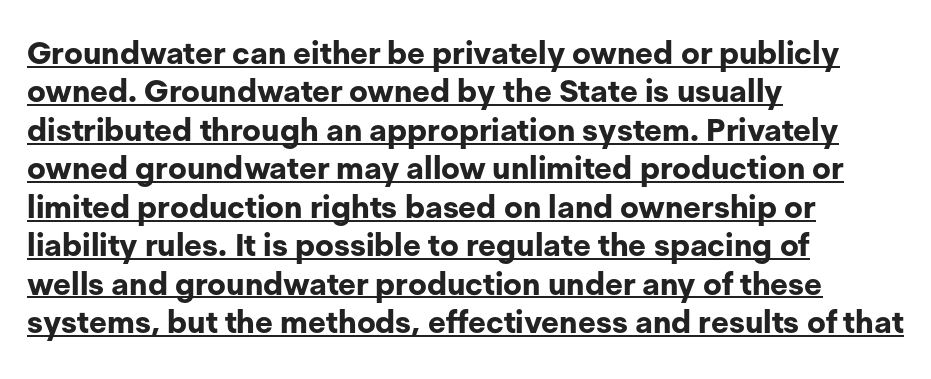
Q: Is the text bold? A: Yes.
Q: Is the text italic (slanted)? A: No, it is upright.
Q: Is the typeface a serif or a sans-serif typeface? A: Sans-serif.
Q: Is the text underlined? A: Yes.
Q: How is the paragraph aligned? A: Left-aligned.
Q: Is the spacing between letters normal or unusually wide? A: Normal.
Q: Width (condensed, normal, or wide)? A: Normal.
Q: Stroke contrast? A: Low.
Q: x-height? A: Medium.
Q: Monospaced? A: No.
